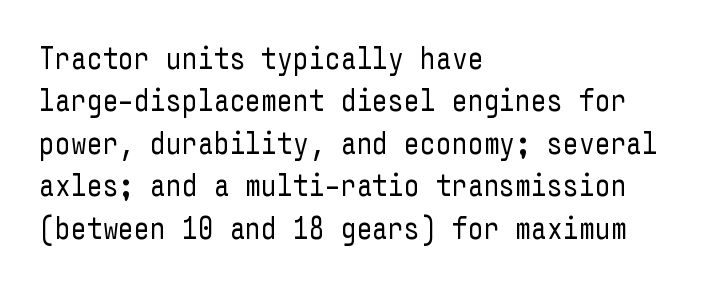
Check under the words: just untouched page. Classification — sans serif. The text block is weighted toward the left margin, trailing off unevenly rightward. The rendering keeps characters at their native spacing. The block of text has a typical density, with ordinary space between rows. Stroke mass is kept to a normal reading level or below.
